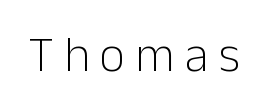
The image shows 50 px light sans-serif type, upright; set unusually wide letter spacing (+0.2 em), not underlined; low stroke contrast and a medium x-height.
